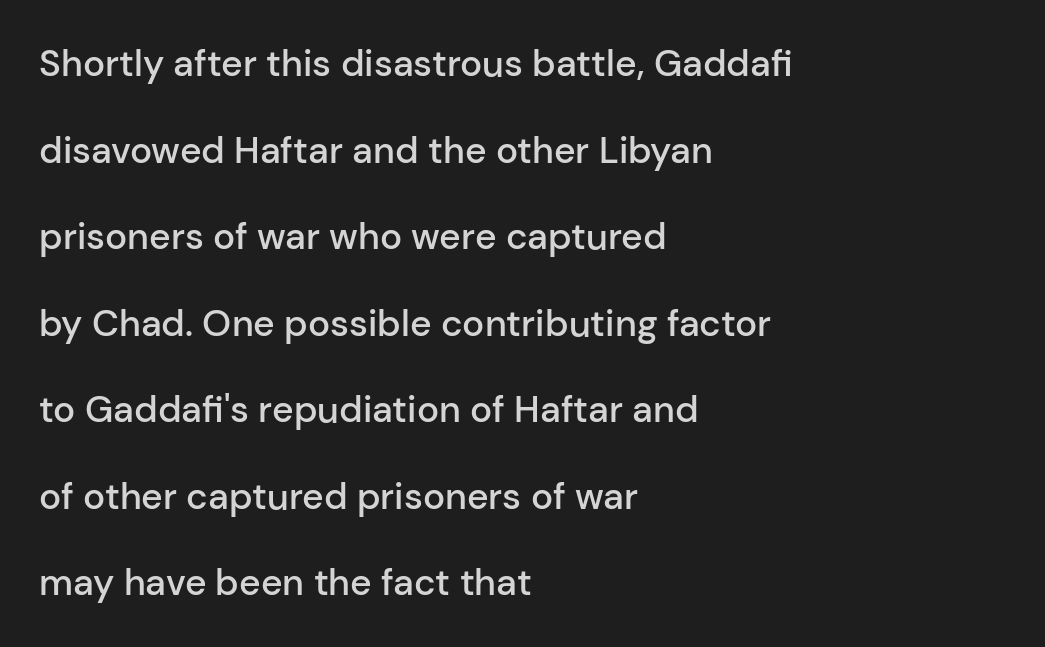
The space beneath each line is pristine and unruled. The axis of the letterforms is exactly vertical. Caption: semibold face, moderately heavy strokes. Notice how the passage keeps a crisp vertical edge on the left only.
